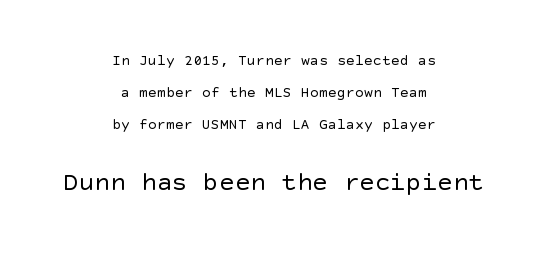
Tracking value appears to be zero — textbook default spacing. Upright lettering throughout. Descender tails drop into unmarked territory. The leading is generous, giving the passage an open texture. The text block is weighted toward neither margin, spreading evenly from the middle. Visually, the bottom section dominates because its glyphs are scaled up.
